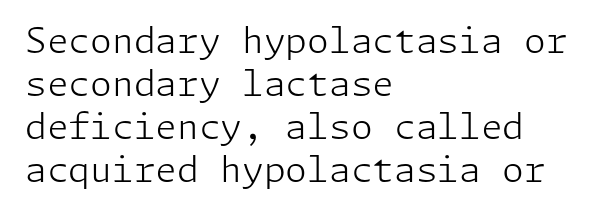
{"serif": "no", "italic": "no", "bold": "no", "weight": "light", "width": "normal", "stroke_contrast": "low", "x_height": "medium", "underline": "no", "align": "left", "line_spacing_ratio": 1.23, "letter_spacing": "normal", "letter_spacing_em": 0.0, "glyph_px": 35}
